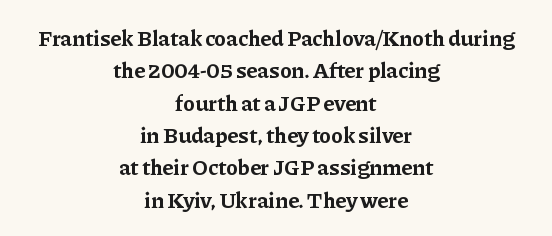
{"italic": "no", "bold": "yes", "underline": "no", "align": "center", "line_spacing": "normal", "line_spacing_ratio": 1.47, "letter_spacing": "normal", "letter_spacing_em": 0.0, "glyph_px": 22}
